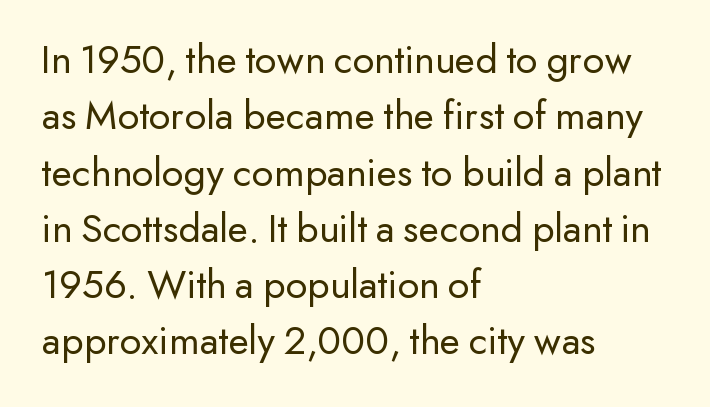
Examine the stroke ends and you'll find no serifs. The passage shown is typed in a proportional face where columns would drift. No word sits above an underline. Between one letter and the next there's only the usual sliver of space.
